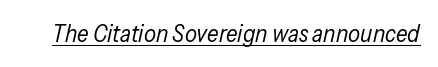
Q: Is the text bold? A: No.
Q: Is the text italic (slanted)? A: Yes, it leans right by about 13 degrees.
Q: Is the text underlined? A: Yes.
Q: Is the spacing between letters normal or unusually wide? A: Normal.
